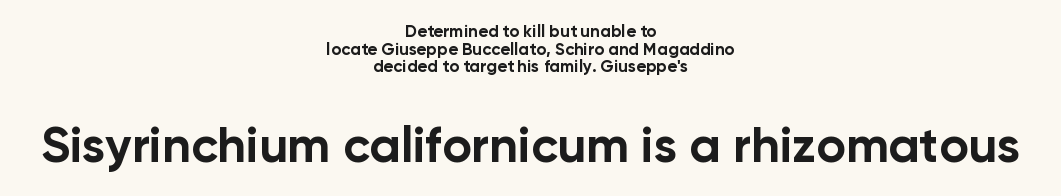
{"serif": "no", "italic": "no", "bold": "yes", "weight": "bold", "width": "normal", "stroke_contrast": "low", "x_height": "medium", "monospaced": "no", "underline": "no", "align": "center", "line_spacing": "tight", "line_spacing_ratio": 1.03, "letter_spacing": "normal", "letter_spacing_em": 0.0, "larger_block": "second", "size_ratio": 2.94, "glyph_px": 50}
